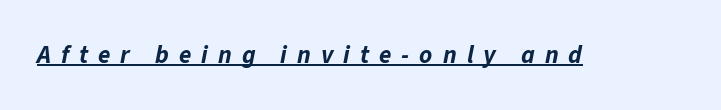
{"italic": "yes", "lean": "right", "slant_degrees": 11, "bold": "yes", "underline": "yes", "letter_spacing": "wide", "letter_spacing_em": 0.4, "glyph_px": 25}
